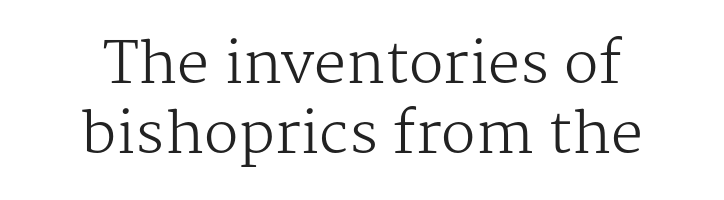
A clean baseline with only descenders dipping below it. Nope, not italic — everything's standing straight. Standard letterfit; no display-style spreading of the glyphs. Font category for this specimen: serif. On a weight scale, this lands at 450 or below. The lines in this sample share a center point and differ in where they start and stop.
